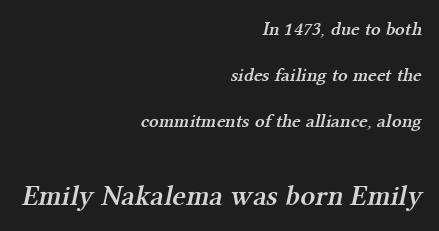
The image shows 29 px semibold serif type; set right-aligned, loose line spacing (2.41x), normal letter spacing, not underlined; the second (bottom) block is 1.53x larger; medium stroke contrast and a medium x-height.
